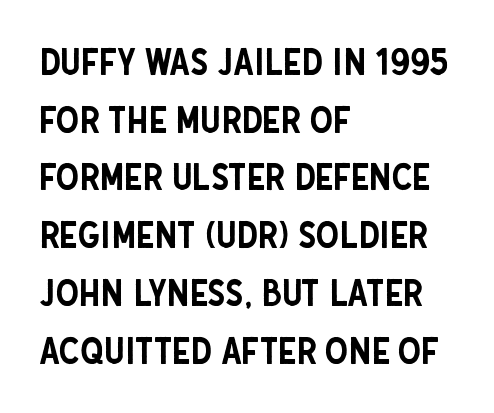
Q: Is the text italic (slanted)? A: No, it is upright.
Q: Is the typeface a serif or a sans-serif typeface? A: Sans-serif.
Q: Is the text underlined? A: No.
Q: How is the paragraph aligned? A: Left-aligned.
Q: Is the spacing between letters normal or unusually wide? A: Normal.
Q: Is the spacing between lines tight, normal or loose? A: Normal.
Q: Width (condensed, normal, or wide)? A: Condensed.
Q: Stroke contrast? A: Low.
Q: x-height? A: Large.
Q: Monospaced? A: No.
